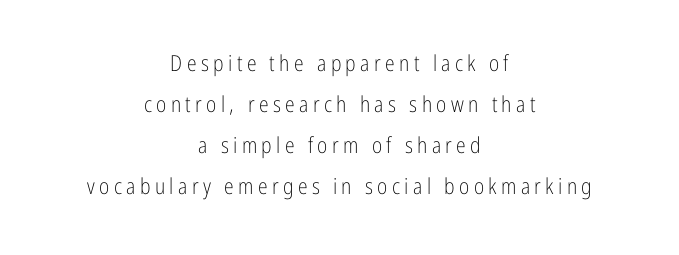
Q: Is the text bold? A: No.
Q: Is the text italic (slanted)? A: No, it is upright.
Q: Is the text underlined? A: No.
Q: How is the paragraph aligned? A: Centered.
Q: Is the spacing between letters normal or unusually wide? A: Unusually wide.
